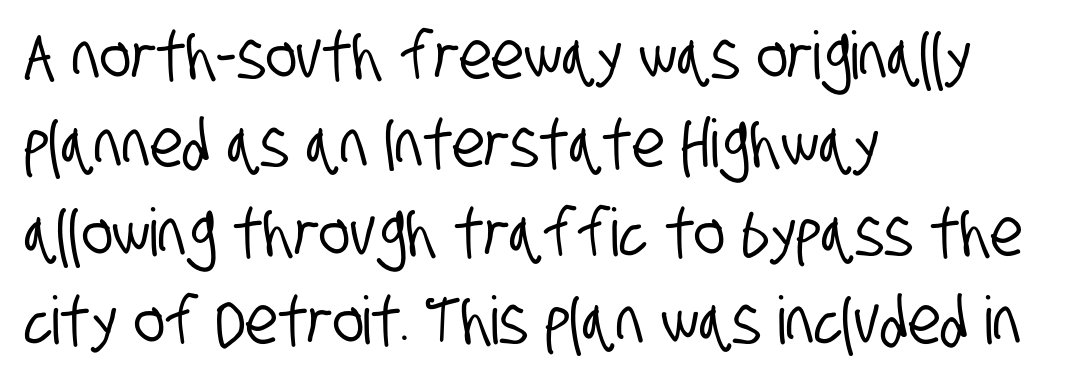
The image shows 66 px condensed sans-serif type; set left-aligned, normal line spacing (1.34x), normal letter spacing, not underlined; low stroke contrast and a large x-height.
